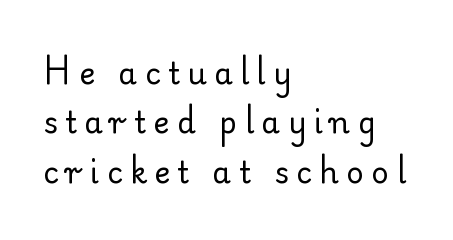
Varying glyph widths throughout — classic text-font behaviour. All the whitespace from short lines collects on the right. Look at the bottom of the vertical strokes: they flare into serifs here. Beneath every word, the page is bare. A normal amount of white space separates one row of letters from the next. No letter is thick-stroked: the sample isn't bold.
